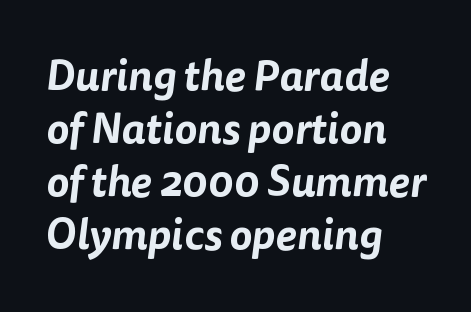
Q: Is the typeface a serif or a sans-serif typeface? A: Sans-serif.
Q: Is the text underlined? A: No.
Q: How is the paragraph aligned? A: Left-aligned.
Q: Is the spacing between letters normal or unusually wide? A: Normal.
Q: Width (condensed, normal, or wide)? A: Normal.
Q: Stroke contrast? A: Low.
Q: x-height? A: Medium.
Q: Monospaced? A: No.
